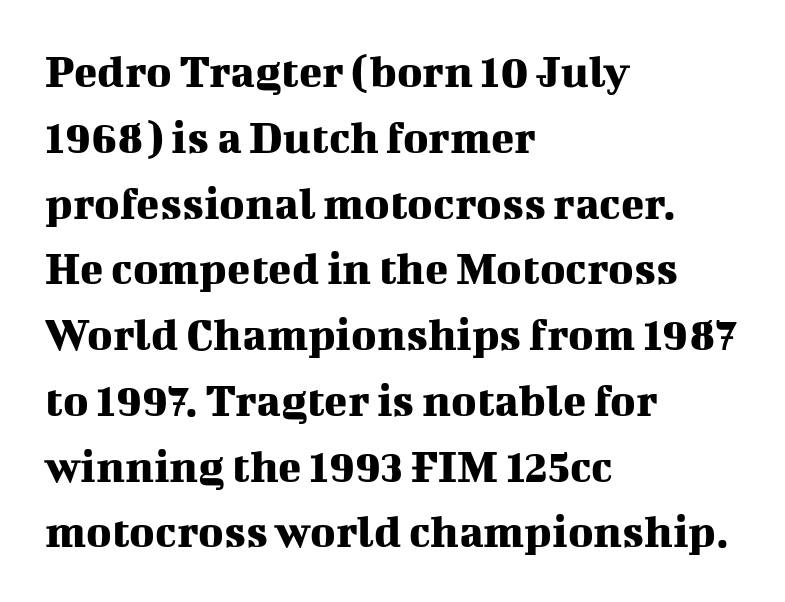
Q: Is the text italic (slanted)? A: No, it is upright.
Q: Is the typeface a serif or a sans-serif typeface? A: Serif.
Q: Is the text underlined? A: No.
Q: How is the paragraph aligned? A: Left-aligned.
Q: Is the spacing between letters normal or unusually wide? A: Normal.
Q: Is the spacing between lines tight, normal or loose? A: Normal.
Q: Width (condensed, normal, or wide)? A: Normal.
Q: Stroke contrast? A: Medium.
Q: x-height? A: Medium.
Q: Monospaced? A: No.
